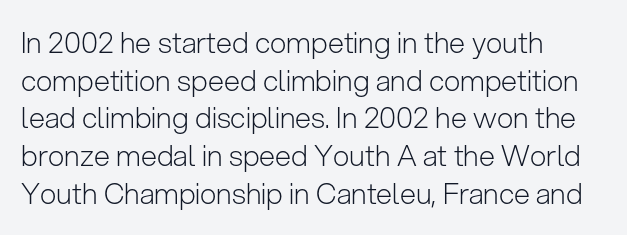
Q: Is the text bold? A: No.
Q: Is the text italic (slanted)? A: No, it is upright.
Q: Is the typeface a serif or a sans-serif typeface? A: Sans-serif.
Q: Is the text underlined? A: No.
Q: How is the paragraph aligned? A: Left-aligned.
Q: Is the spacing between letters normal or unusually wide? A: Normal.
Q: Is the spacing between lines tight, normal or loose? A: Normal.
Q: Width (condensed, normal, or wide)? A: Normal.
Q: Stroke contrast? A: Low.
Q: x-height? A: Medium.
Q: Monospaced? A: No.
